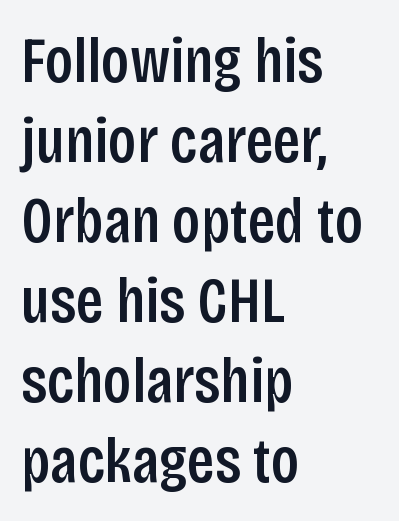
Q: Is the text bold? A: Semi-bold.
Q: Is the text italic (slanted)? A: No, it is upright.
Q: Is the typeface a serif or a sans-serif typeface? A: Sans-serif.
Q: Is the text underlined? A: No.
Q: How is the paragraph aligned? A: Left-aligned.
Q: Is the spacing between letters normal or unusually wide? A: Normal.
Q: Width (condensed, normal, or wide)? A: Condensed.
Q: Stroke contrast? A: Low.
Q: x-height? A: Large.
Q: Monospaced? A: No.
